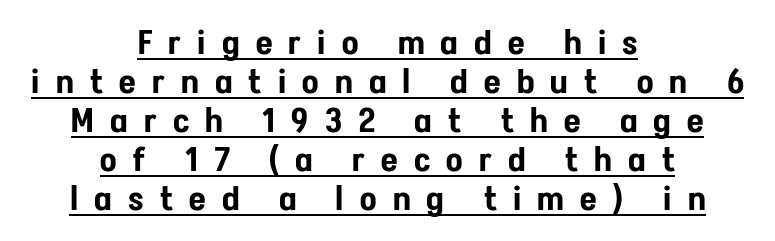
The image shows 34 px condensed sans-serif type, upright; set centered, tight line spacing (1.15x), unusually wide letter spacing (+0.48 em), underlined; low stroke contrast and a medium x-height.
